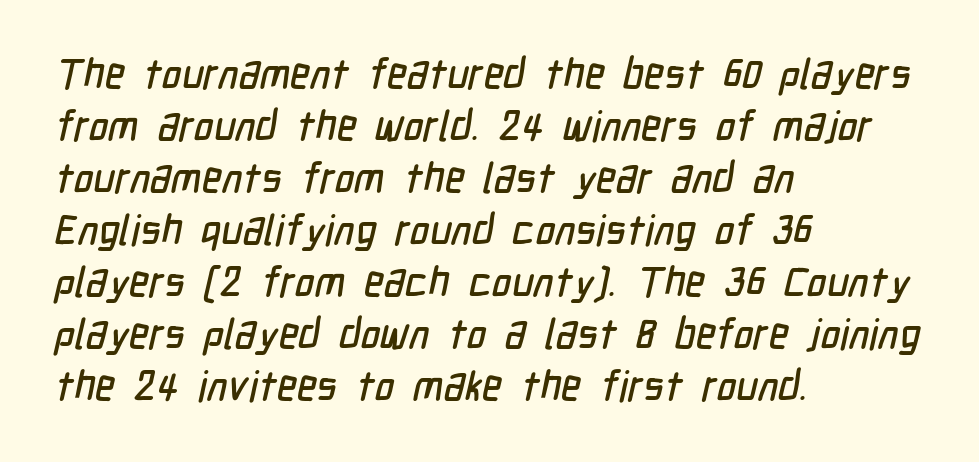
{"serif": "no", "width": "condensed", "stroke_contrast": "low", "x_height": "medium", "monospaced": "no", "underline": "no", "align": "left", "line_spacing_ratio": 1.24, "letter_spacing": "normal", "letter_spacing_em": 0.0, "glyph_px": 42}
